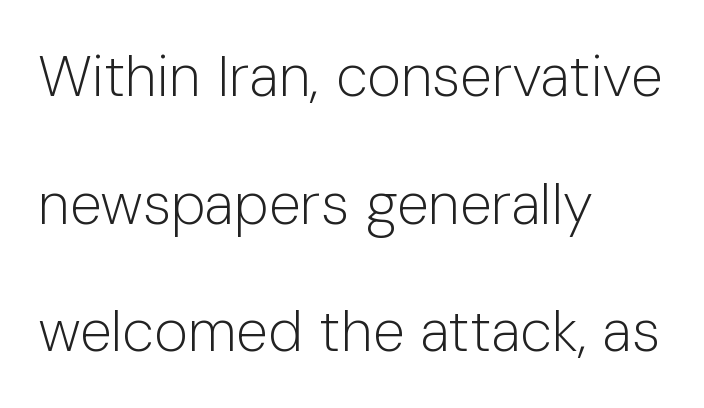
The image shows 58 px light sans-serif type, upright; set left-aligned, loose line spacing (2.2x), normal letter spacing, not underlined; low stroke contrast and a medium x-height.
